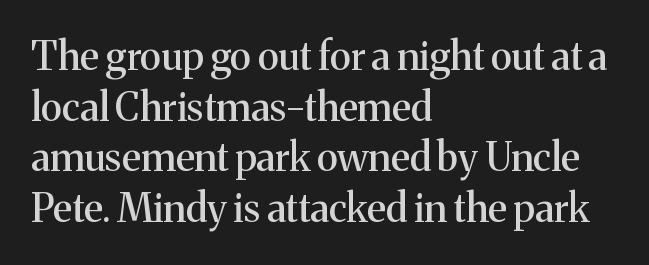
Q: Is the text italic (slanted)? A: No, it is upright.
Q: Is the typeface a serif or a sans-serif typeface? A: Serif.
Q: Is the text underlined? A: No.
Q: How is the paragraph aligned? A: Left-aligned.
Q: Is the spacing between letters normal or unusually wide? A: Normal.
Q: Is the spacing between lines tight, normal or loose? A: Normal.
Q: Width (condensed, normal, or wide)? A: Normal.
Q: Stroke contrast? A: Medium.
Q: x-height? A: Medium.
Q: Monospaced? A: No.
